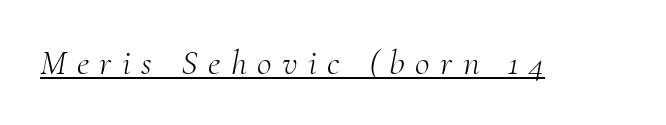
{"serif": "yes", "italic": "yes", "lean": "right", "slant_degrees": 10, "bold": "no", "weight": "light", "width": "normal", "stroke_contrast": "medium", "x_height": "small", "monospaced": "no", "underline": "yes", "letter_spacing": "wide", "letter_spacing_em": 0.29, "glyph_px": 36}
